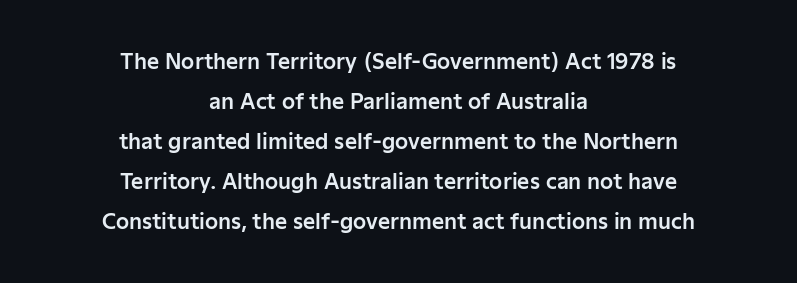
Quick note: interline space is abundant. Bare-footed words on every line. Both edges are ragged and mirror each other, which tells us the setting is centered. Default kerning and tracking; the words read as compact shapes. Every stem runs plumb, perpendicular to the baseline.
